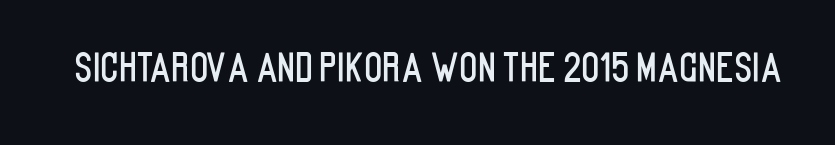
Q: Is the text italic (slanted)? A: No, it is upright.
Q: Is the typeface a serif or a sans-serif typeface? A: Sans-serif.
Q: Is the text underlined? A: No.
Q: Is the spacing between letters normal or unusually wide? A: Normal.
Q: Width (condensed, normal, or wide)? A: Condensed.
Q: Stroke contrast? A: Low.
Q: x-height? A: Large.
Q: Monospaced? A: No.
